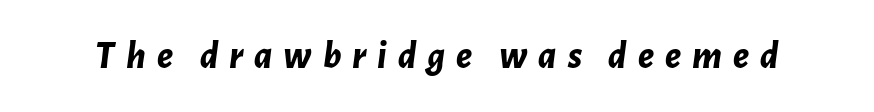
{"italic": "yes", "lean": "right", "slant_degrees": 7, "bold": "yes", "weight": "bold", "width": "normal", "stroke_contrast": "low", "x_height": "medium", "monospaced": "no", "underline": "no", "letter_spacing": "wide", "letter_spacing_em": 0.28, "glyph_px": 39}
